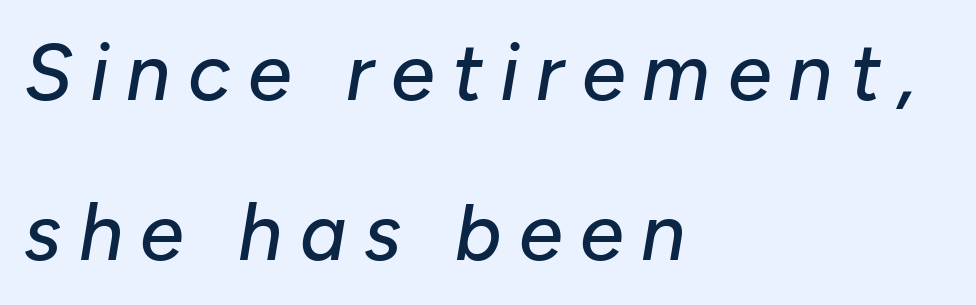
Quick note: interline space is abundant. Looks like regular typesetting: each glyph gets only the width it needs. You could only call the tracking loose — the letters float apart. The gap between lines stays unmarked. Looking at the ascenders, they clearly lean. Where is the straight margin? On the left.
